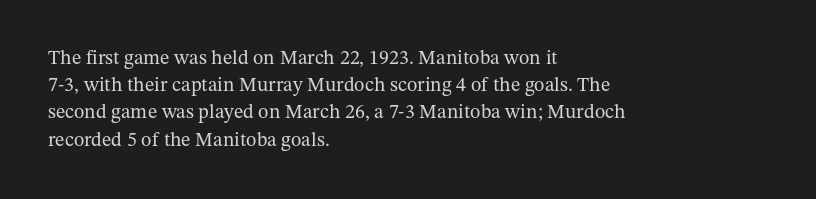
Q: Is the text bold? A: No.
Q: Is the text italic (slanted)? A: No, it is upright.
Q: Is the text underlined? A: No.
Q: How is the paragraph aligned? A: Left-aligned.
Q: Is the spacing between letters normal or unusually wide? A: Normal.
Q: Is the spacing between lines tight, normal or loose? A: Normal.
